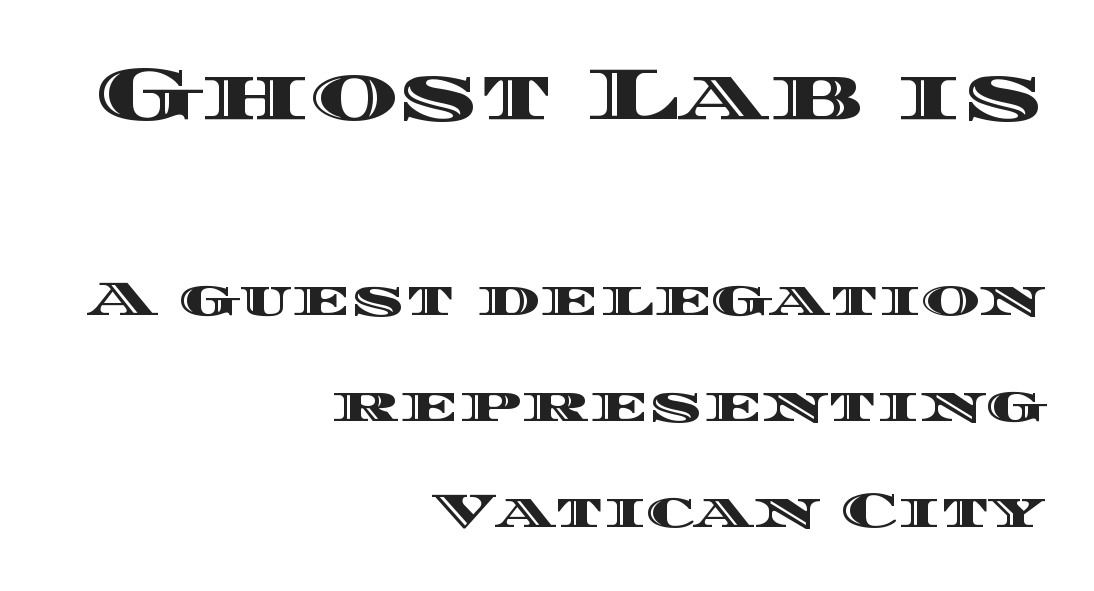
The lines in this sample share a right terminus and differ only in where they begin. In terms of posture, this sample is upright. Tracking value appears to be zero — textbook default spacing. A typesetter would call this leading open, well beyond the default. Note the varied advance widths — an 'i' is clearly narrower than an 'm'.
